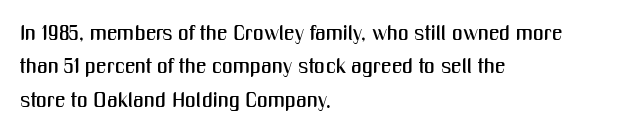
Q: Is the text italic (slanted)? A: No, it is upright.
Q: Is the text underlined? A: No.
Q: How is the paragraph aligned? A: Left-aligned.
Q: Is the spacing between letters normal or unusually wide? A: Normal.
Q: Is the spacing between lines tight, normal or loose? A: Normal.
